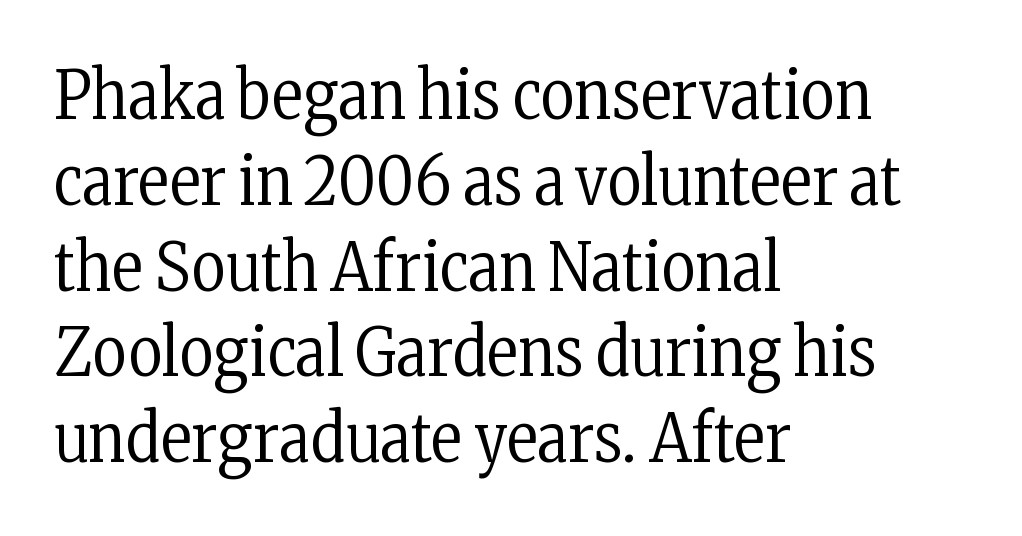
Q: Is the text bold? A: No.
Q: Is the text italic (slanted)? A: No, it is upright.
Q: Is the typeface a serif or a sans-serif typeface? A: Serif.
Q: Is the text underlined? A: No.
Q: How is the paragraph aligned? A: Left-aligned.
Q: Is the spacing between letters normal or unusually wide? A: Normal.
Q: Is the spacing between lines tight, normal or loose? A: Normal.
Q: Width (condensed, normal, or wide)? A: Condensed.
Q: Stroke contrast? A: Low.
Q: x-height? A: Medium.
Q: Monospaced? A: No.
